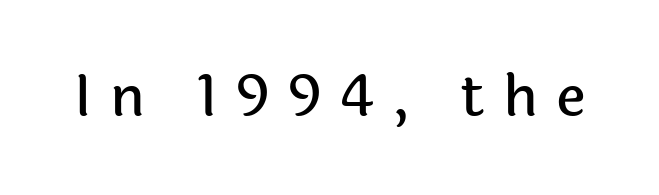
Q: Is the text italic (slanted)? A: No, it is upright.
Q: Is the typeface a serif or a sans-serif typeface? A: Sans-serif.
Q: Is the text underlined? A: No.
Q: Is the spacing between letters normal or unusually wide? A: Unusually wide.
Q: Width (condensed, normal, or wide)? A: Normal.
Q: x-height? A: Medium.
Q: Monospaced? A: No.
